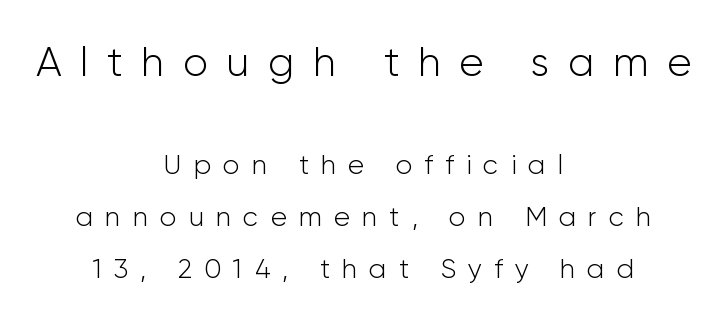
{"serif": "no", "italic": "no", "bold": "no", "weight": "light", "width": "normal", "stroke_contrast": "low", "x_height": "medium", "monospaced": "no", "underline": "no", "align": "center", "line_spacing": "loose", "line_spacing_ratio": 1.93, "letter_spacing": "wide", "letter_spacing_em": 0.45, "larger_block": "first", "size_ratio": 1.52, "glyph_px": 41}
